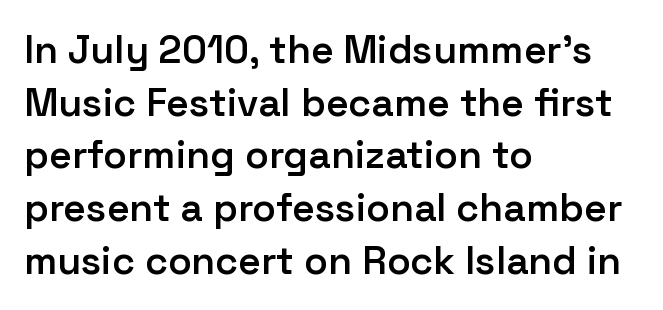
The face used here is a semibold: visibly heavier than regular, lighter than bold. Horizontal alignment here is leftward, the default for most running prose. These lines are composed in type without serifs. A normal amount of white space separates one row of letters from the next. No word sits above an underline.
